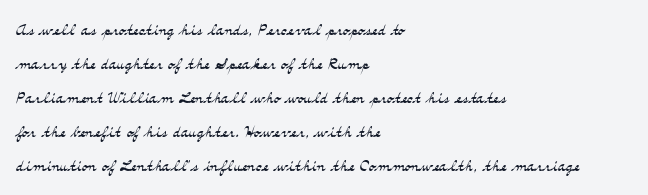
Q: Is the text bold? A: No.
Q: Is the text italic (slanted)? A: Yes.
Q: Is the text underlined? A: No.
Q: How is the paragraph aligned? A: Left-aligned.
Q: Is the spacing between letters normal or unusually wide? A: Normal.
Q: Is the spacing between lines tight, normal or loose? A: Normal.
